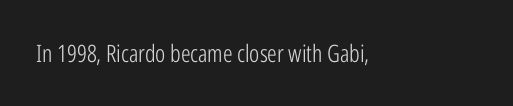
The image shows 24 px text type, upright; set normal letter spacing, not underlined.
